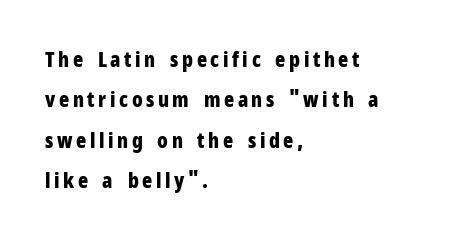
{"italic": "no", "bold": "yes", "underline": "no", "align": "left", "line_spacing": "loose", "line_spacing_ratio": 1.92, "glyph_px": 21}
